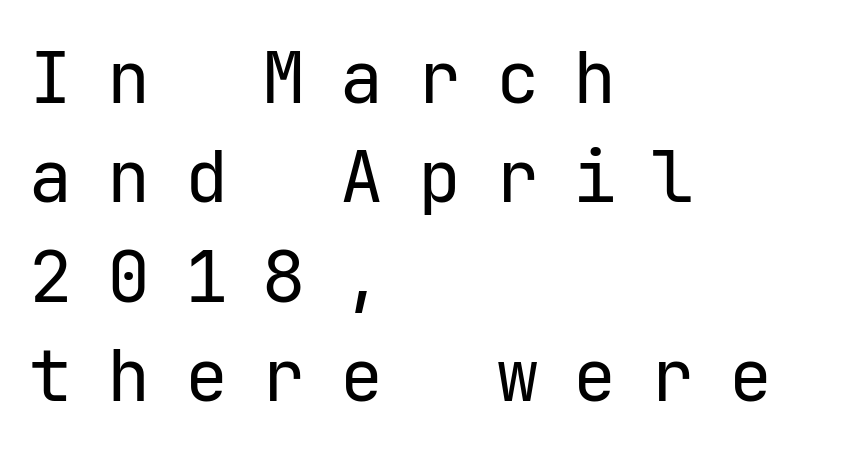
The image shows 72 px regular-weight sans-serif type, upright, monospaced; set left-aligned, normal line spacing (1.38x), unusually wide letter spacing (+0.48 em), not underlined; low stroke contrast and a medium x-height.
